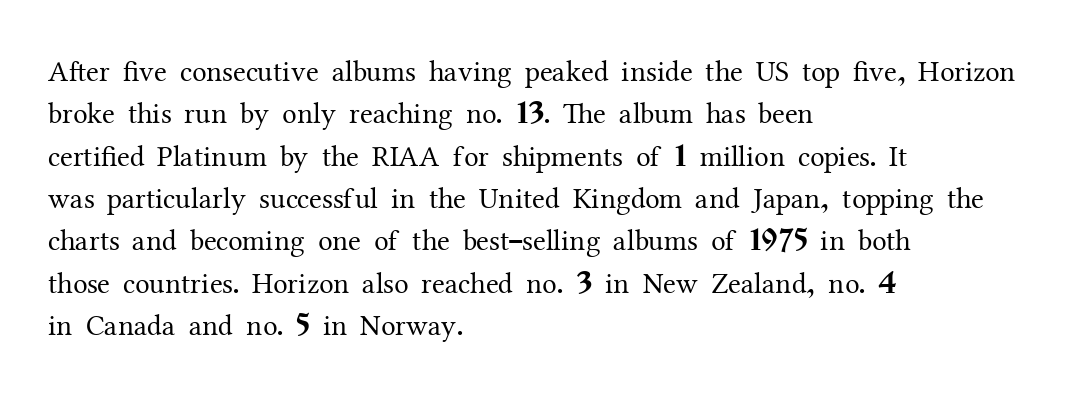
The image shows 29 px regular-weight serif type, upright; set left-aligned, normal line spacing (1.46x), normal letter spacing, not underlined; medium stroke contrast and a medium x-height.
